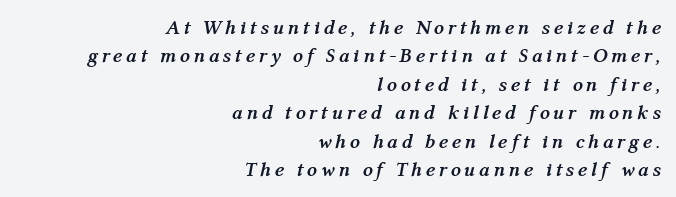
The image shows 20 px bold type, italic (leaning right); set right-aligned, normal line spacing (1.42x), not underlined.
